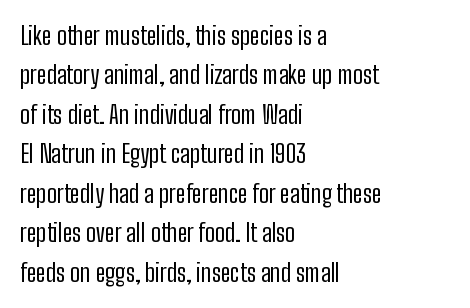
The image shows 25 px text type, upright; set left-aligned, normal line spacing (1.58x), normal letter spacing, not underlined.
